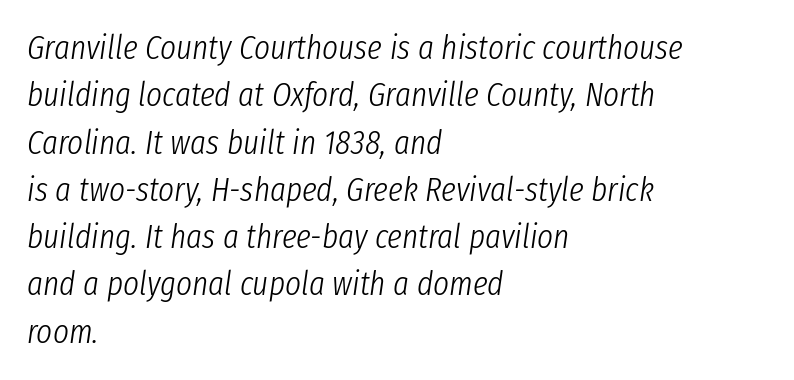
This is oblique type, the kind used for emphasis or titles. Is this a fixed-width face? No — the glyphs have proportional, varying widths. The tracking reads as untouched default to a designer's eye. The space beneath each line is pristine and unruled.
